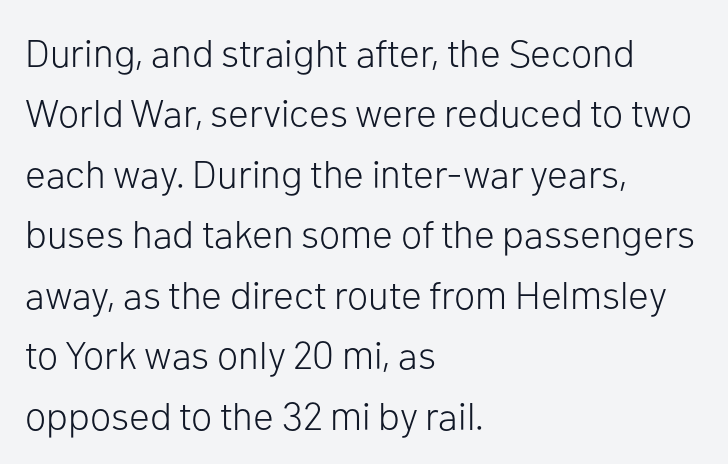
The image shows 39 px light sans-serif type, upright; set left-aligned, normal line spacing (1.55x), normal letter spacing, not underlined; low stroke contrast and a medium x-height.
